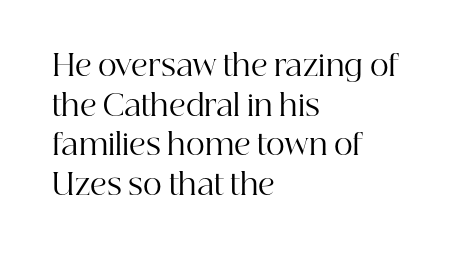
The image shows 29 px regular-weight serif type, upright; set left-aligned, normal line spacing (1.37x), normal letter spacing, not underlined; high stroke contrast and a medium x-height.
